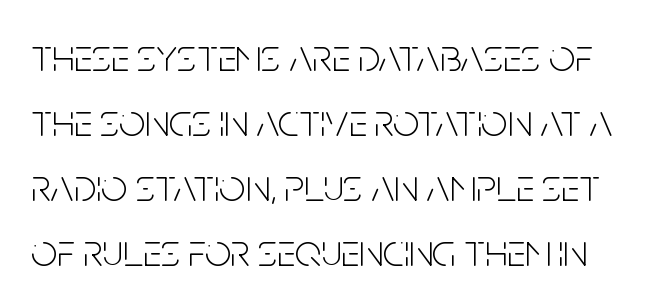
{"serif": "no", "italic": "no", "bold": "no", "weight": "light", "width": "condensed", "stroke_contrast": "low", "x_height": "large", "monospaced": "no", "underline": "no", "line_spacing": "normal", "line_spacing_ratio": 1.41, "letter_spacing": "normal", "letter_spacing_em": 0.0, "glyph_px": 46}
